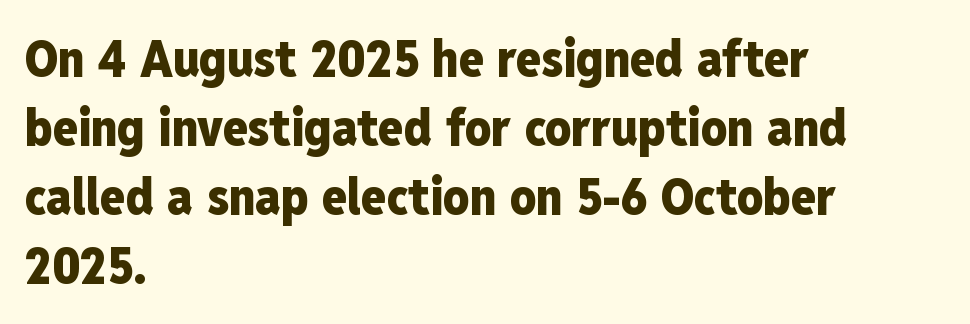
Q: Is the text bold? A: Yes.
Q: Is the text italic (slanted)? A: No, it is upright.
Q: Is the typeface a serif or a sans-serif typeface? A: Sans-serif.
Q: Is the text underlined? A: No.
Q: How is the paragraph aligned? A: Left-aligned.
Q: Is the spacing between letters normal or unusually wide? A: Normal.
Q: Is the spacing between lines tight, normal or loose? A: Normal.
Q: Width (condensed, normal, or wide)? A: Condensed.
Q: Stroke contrast? A: Low.
Q: x-height? A: Medium.
Q: Monospaced? A: No.
